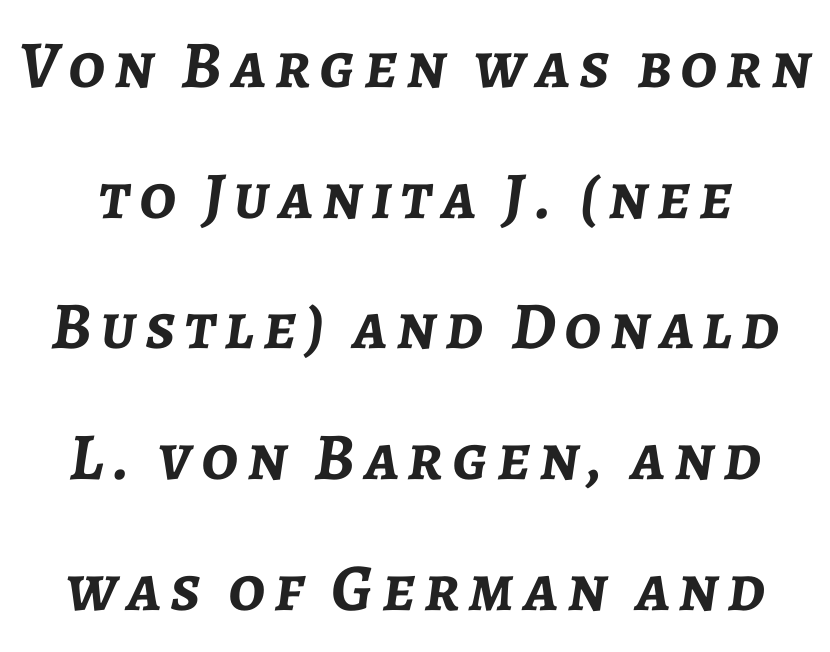
{"italic": "yes", "lean": "right", "slant_degrees": 7, "bold": "yes", "weight": "semibold", "width": "normal", "stroke_contrast": "low", "x_height": "medium", "monospaced": "no", "underline": "no", "line_spacing": "loose", "line_spacing_ratio": 1.95, "glyph_px": 67}
